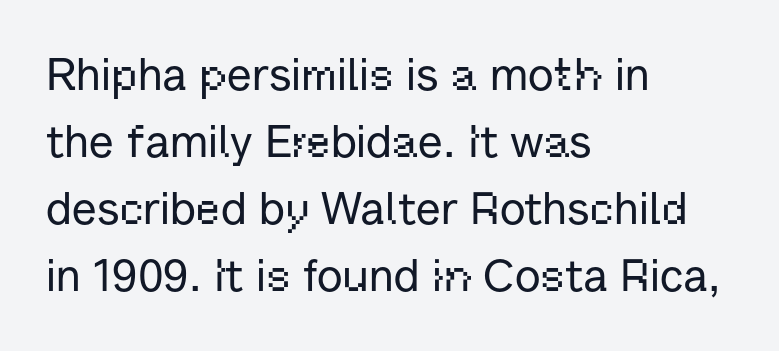
Underline: absent. A typesetter would label this face a sans. Layout note: lines flush left. Note the varied advance widths — an 'i' is clearly narrower than an 'm'. Vertically, the passage feels balanced, rows spaced as you'd expect.
